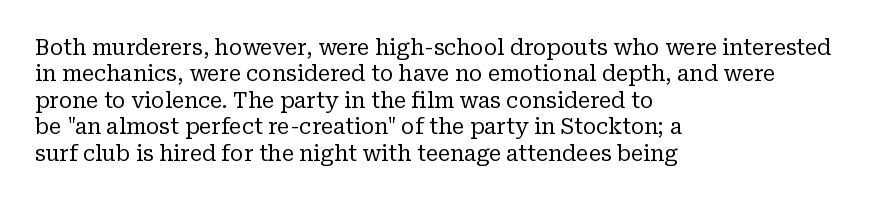
The image shows 21 px text type, upright; set left-aligned, normal line spacing (1.26x), normal letter spacing, not underlined.
